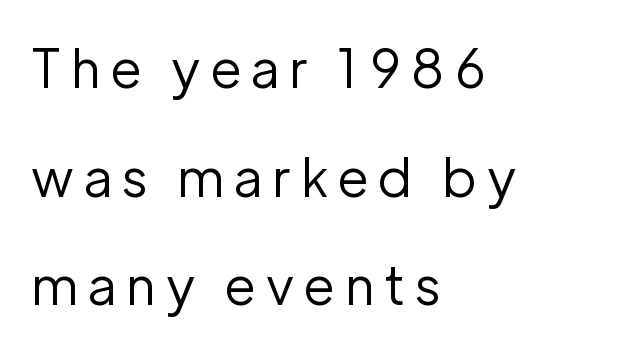
The image shows 53 px regular-weight sans-serif type, upright; set left-aligned, loose line spacing (2.05x), unusually wide letter spacing (+0.2 em), not underlined; low stroke contrast and a medium x-height.
